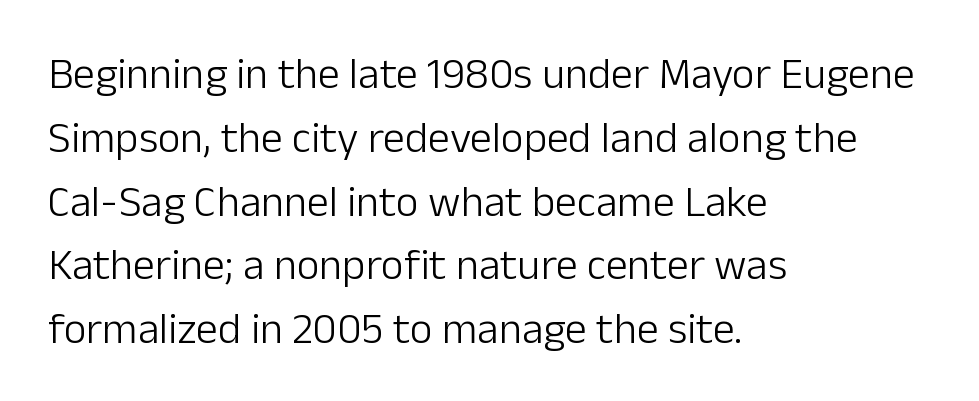
Q: Is the text bold? A: No.
Q: Is the text italic (slanted)? A: No, it is upright.
Q: Is the typeface a serif or a sans-serif typeface? A: Sans-serif.
Q: Is the text underlined? A: No.
Q: How is the paragraph aligned? A: Left-aligned.
Q: Is the spacing between letters normal or unusually wide? A: Normal.
Q: Is the spacing between lines tight, normal or loose? A: Normal.
Q: Width (condensed, normal, or wide)? A: Normal.
Q: Stroke contrast? A: Low.
Q: x-height? A: Medium.
Q: Monospaced? A: No.
